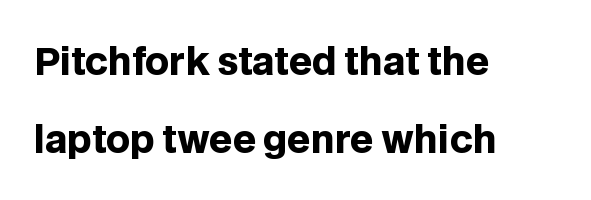
Q: Is the text bold? A: Yes.
Q: Is the text italic (slanted)? A: No, it is upright.
Q: Is the typeface a serif or a sans-serif typeface? A: Sans-serif.
Q: Is the text underlined? A: No.
Q: How is the paragraph aligned? A: Left-aligned.
Q: Is the spacing between letters normal or unusually wide? A: Normal.
Q: Is the spacing between lines tight, normal or loose? A: Loose.
Q: Width (condensed, normal, or wide)? A: Normal.
Q: Stroke contrast? A: Low.
Q: x-height? A: Large.
Q: Monospaced? A: No.
